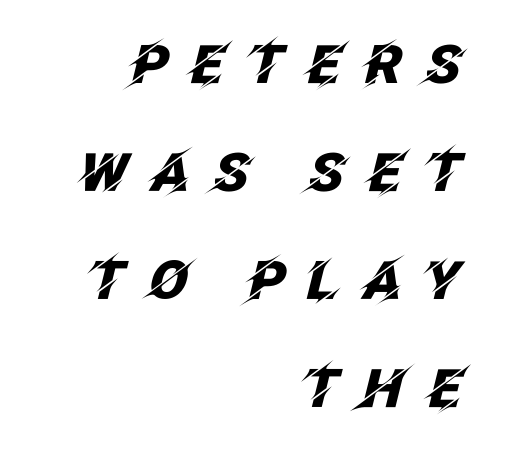
The image shows 53 px heavy type, italic (leaning right); set right-aligned, loose line spacing (2.04x), unusually wide letter spacing (+0.41 em), not underlined; low stroke contrast and a large x-height.
